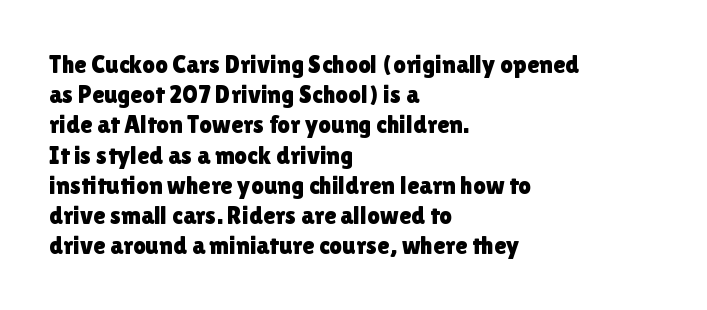
The image shows 25 px text type, upright; set left-aligned, line spacing 1.21x, normal letter spacing, not underlined.
